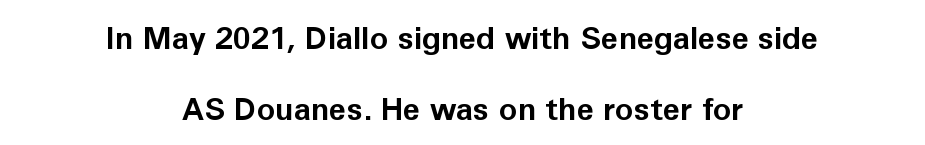
{"serif": "no", "italic": "no", "bold": "yes", "weight": "bold", "width": "normal", "stroke_contrast": "low", "x_height": "medium", "monospaced": "no", "underline": "no", "align": "center", "line_spacing": "loose", "line_spacing_ratio": 2.3, "letter_spacing": "normal", "letter_spacing_em": 0.0, "glyph_px": 31}
